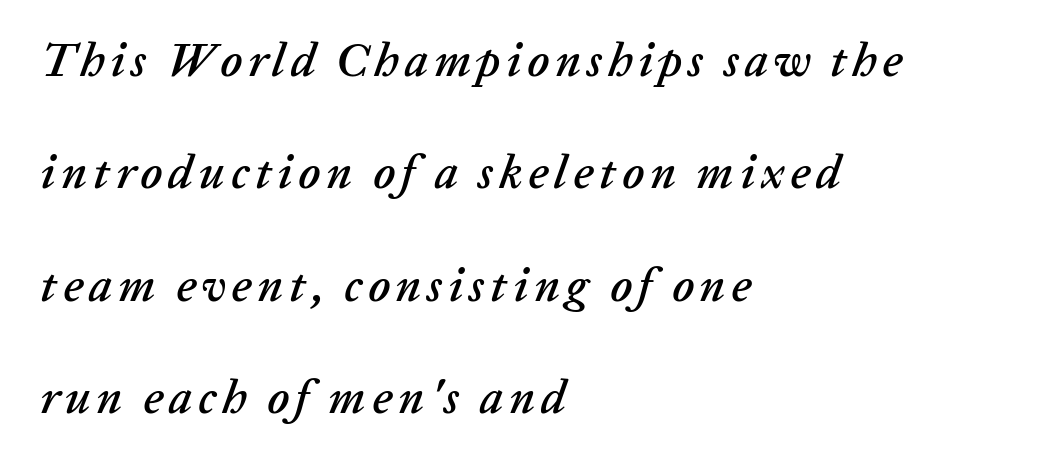
The passage shown is typed in a proportional face where columns would drift. Whoever set this chose breathing room over compactness in the vertical rhythm. The passage is arranged the way most books set body copy — flush left. Any mark beneath the type? The region is blank. Looking at the ascenders, they clearly lean.
